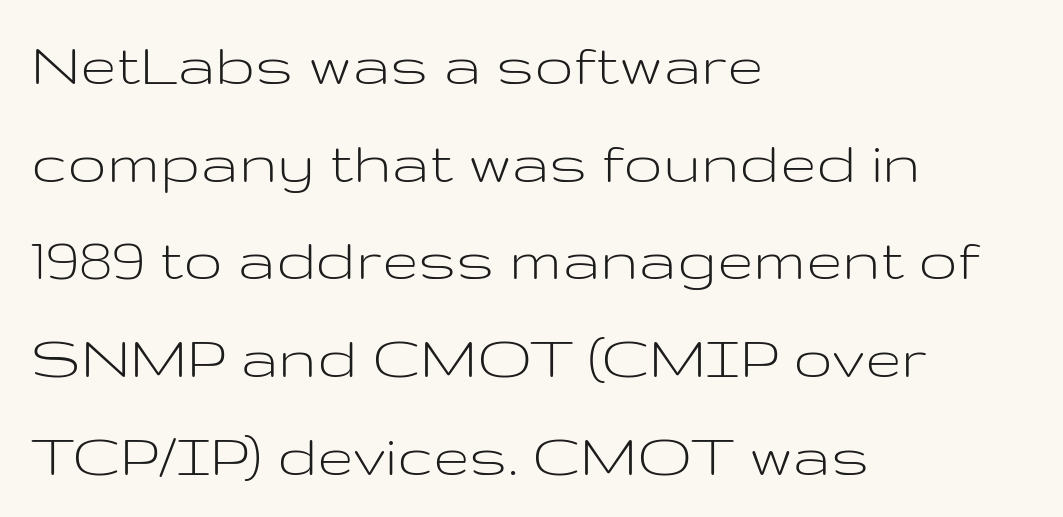
Upright lettering throughout. You can tell from the bare stems that sans-serif type was used. Note the varied advance widths — an 'i' is clearly narrower than an 'm'. Compared with typical body copy, the letter spacing here is the same. The lines in this sample share a left origin and differ only in where they stop. This is not heavy type; no bold has been used.
